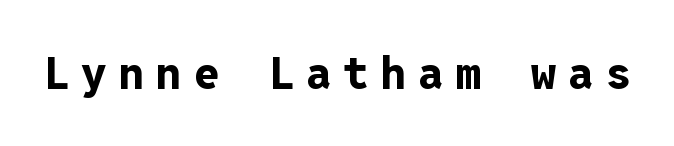
Q: Is the text bold? A: Yes.
Q: Is the text italic (slanted)? A: No, it is upright.
Q: Is the typeface a serif or a sans-serif typeface? A: Sans-serif.
Q: Is the text underlined? A: No.
Q: Is the spacing between letters normal or unusually wide? A: Unusually wide.
Q: Width (condensed, normal, or wide)? A: Normal.
Q: Stroke contrast? A: Low.
Q: x-height? A: Medium.
Q: Monospaced? A: Yes.
